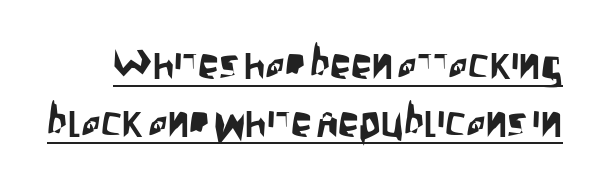
This sample carries an underscore along the baseline area. Successive baselines arrive at the customary interval. Is this a fixed-width face? No — the glyphs have proportional, varying widths. Rendered with straight, roman letterforms. These lines keep a tight, regular rhythm from letter to letter. These lines are composed in type without serifs.
